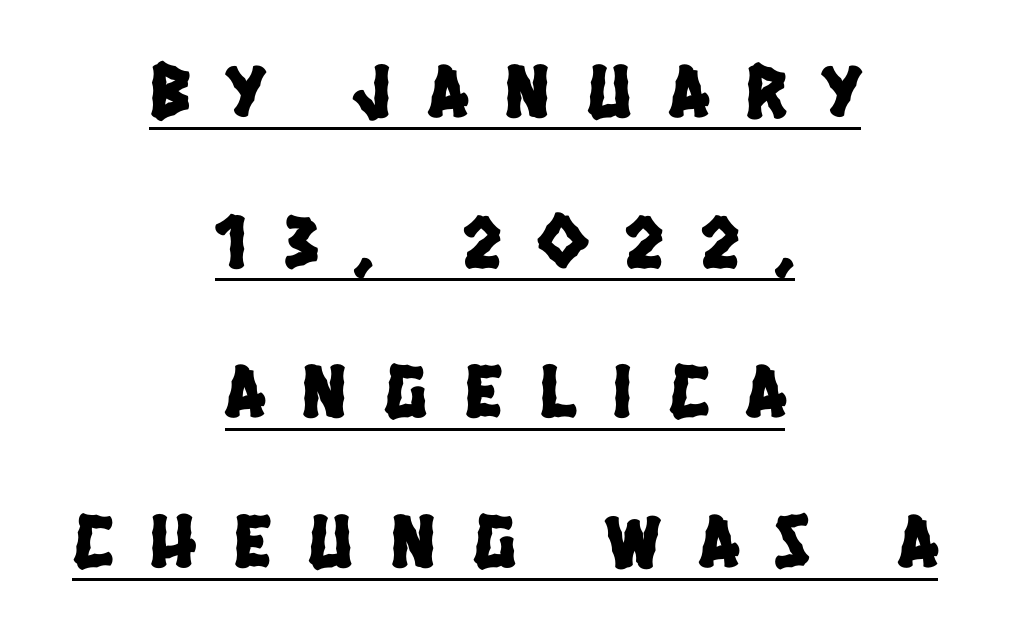
The image shows 77 px condensed sans-serif type; set centered, loose line spacing (1.95x), unusually wide letter spacing (+0.48 em), underlined; low stroke contrast and a large x-height.
